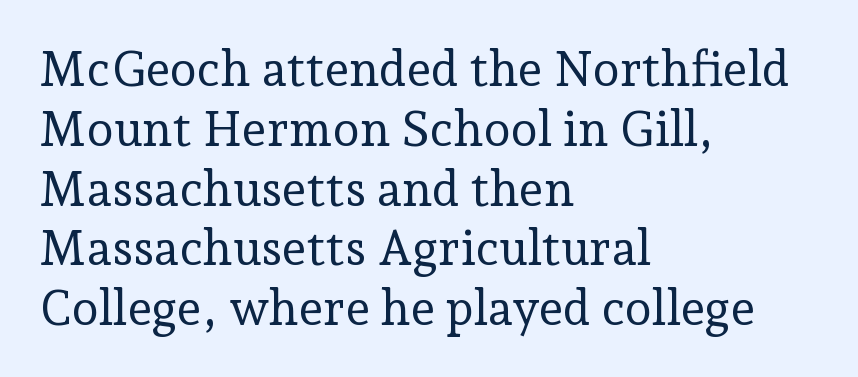
The image shows 49 px regular-weight serif type, upright; set left-aligned, line spacing 1.22x, normal letter spacing, not underlined; low stroke contrast and a medium x-height.
